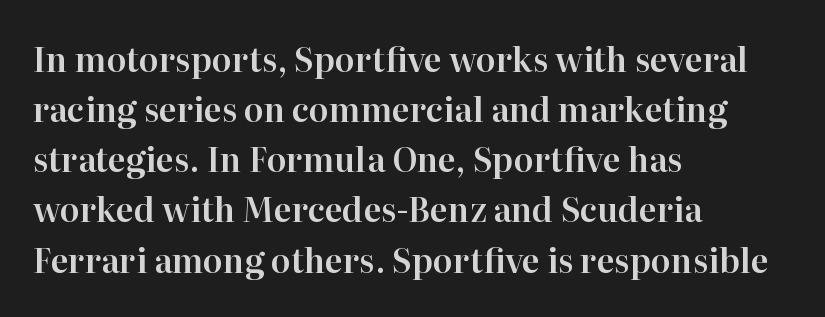
The image shows 33 px serif type, upright; set left-aligned, normal line spacing (1.52x), normal letter spacing, not underlined; high stroke contrast and a medium x-height.
